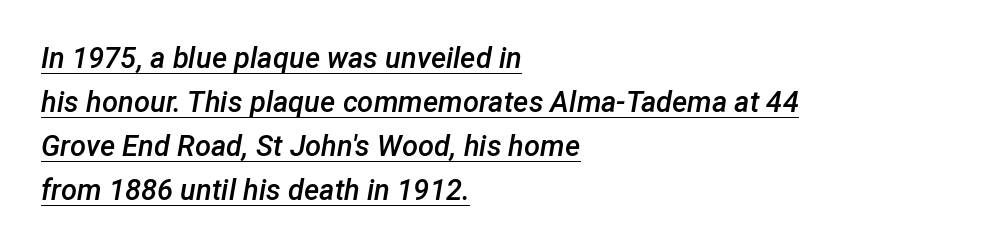
Here the glyphs are tracked normally, forming tight word shapes. Rendered with sloped, italic letterforms. Quick note: underline on. I'd describe the lettering as semibold — firm but not a full bold. Horizontal alignment here is leftward, the default for most running prose.
